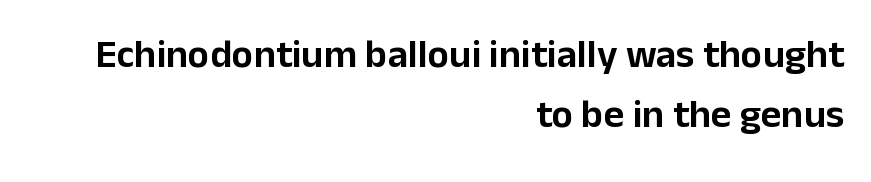
{"serif": "no", "italic": "no", "width": "normal", "stroke_contrast": "low", "x_height": "medium", "monospaced": "no", "underline": "no", "align": "right", "line_spacing": "normal", "line_spacing_ratio": 1.5, "letter_spacing": "normal", "letter_spacing_em": 0.0, "glyph_px": 40}
